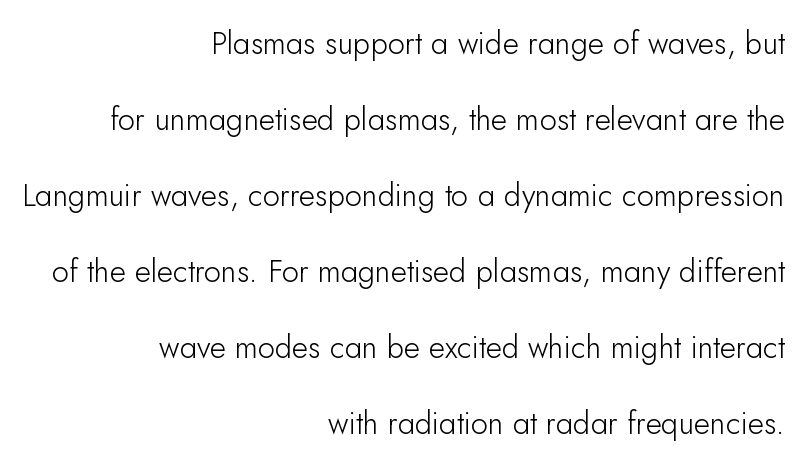
A quiet, ordinary-to-light weight characterises the typeface. The designer went with a sans here, leaving each stem footless. Reading down the column, the eye jumps a long way to each next line. Do the characters align in a grid? No, the font is proportional. Where is the straight margin? On the right. The baseline area is clear.
